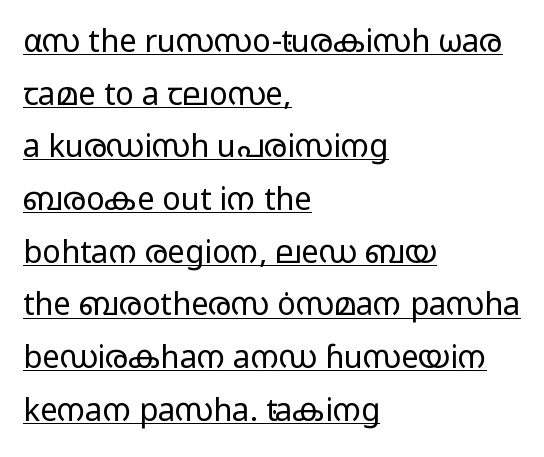
Q: Is the text bold? A: No.
Q: Is the text italic (slanted)? A: No, it is upright.
Q: Is the typeface a serif or a sans-serif typeface? A: Sans-serif.
Q: Is the text underlined? A: Yes.
Q: How is the paragraph aligned? A: Left-aligned.
Q: Is the spacing between letters normal or unusually wide? A: Normal.
Q: Is the spacing between lines tight, normal or loose? A: Normal.
Q: Width (condensed, normal, or wide)? A: Wide.
Q: Stroke contrast? A: Low.
Q: x-height? A: Medium.
Q: Monospaced? A: No.
